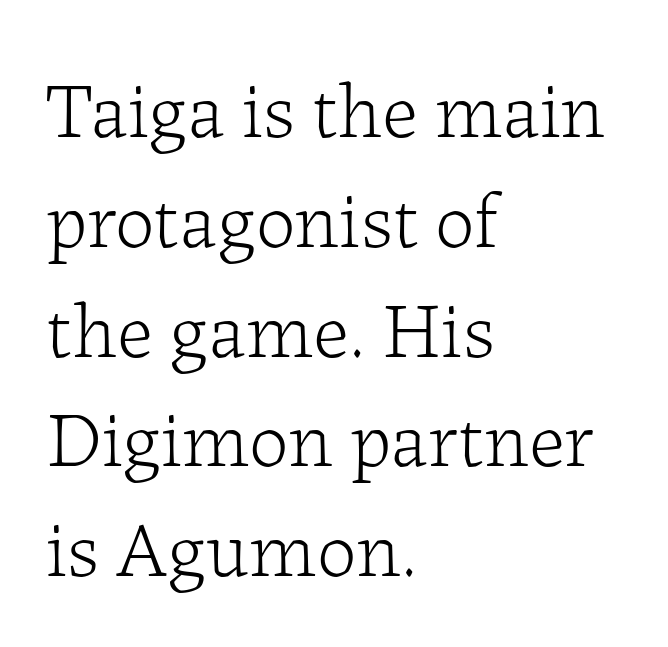
The area under the type is left untouched. The type family on display is of the serif kind. Italic: no, the glyphs are upright roman. The compositor pushed each line to the left boundary. Varying glyph widths throughout — classic text-font behaviour. Nothing unusual about the tracking: characters are spaced as the font intends.
